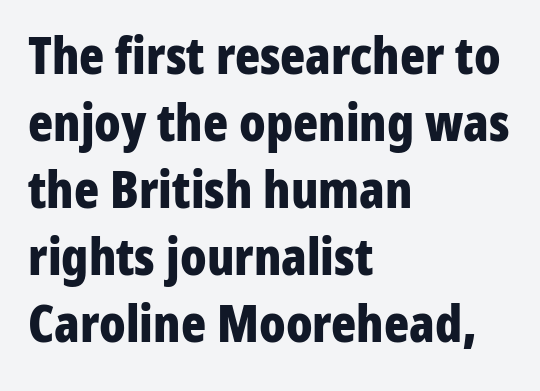
The image shows 52 px bold, condensed sans-serif type, upright; set left-aligned, normal line spacing (1.29x), normal letter spacing, not underlined; low stroke contrast and a medium x-height.
